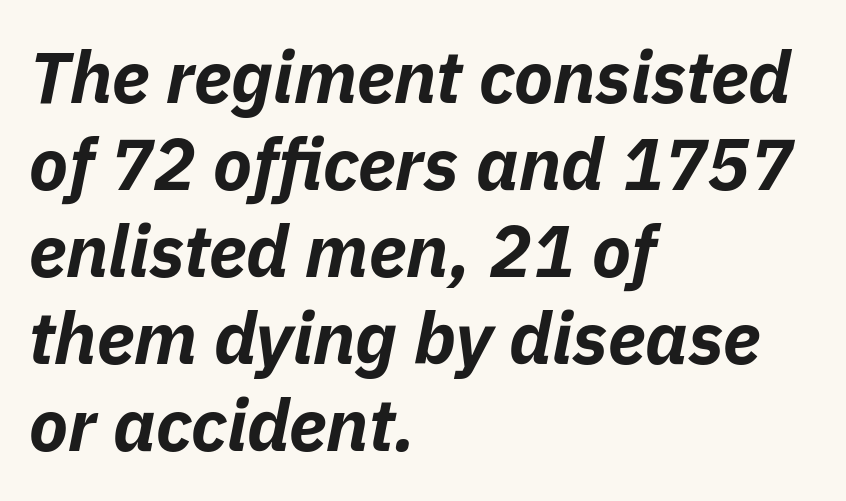
Q: Is the text bold? A: Yes.
Q: Is the text italic (slanted)? A: Yes, it leans right by about 11 degrees.
Q: Is the text underlined? A: No.
Q: How is the paragraph aligned? A: Left-aligned.
Q: Is the spacing between letters normal or unusually wide? A: Normal.
Q: Width (condensed, normal, or wide)? A: Normal.
Q: Stroke contrast? A: Low.
Q: x-height? A: Medium.
Q: Monospaced? A: No.
